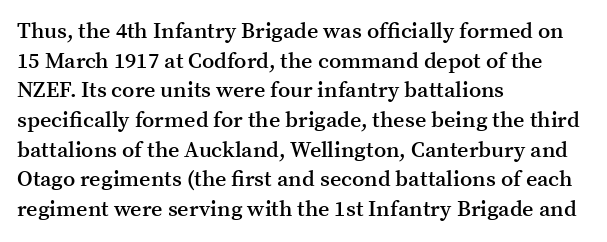
Q: Is the text bold? A: Semi-bold.
Q: Is the text italic (slanted)? A: No, it is upright.
Q: Is the text underlined? A: No.
Q: How is the paragraph aligned? A: Left-aligned.
Q: Is the spacing between letters normal or unusually wide? A: Normal.
Q: Is the spacing between lines tight, normal or loose? A: Normal.
